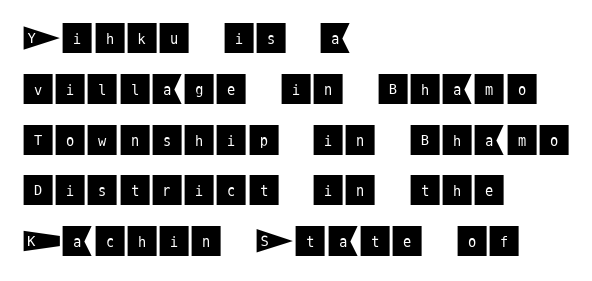
The image shows 33 px sans-serif type, upright; set left-aligned, normal line spacing (1.54x), normal letter spacing, not underlined; medium stroke contrast and a large x-height.
